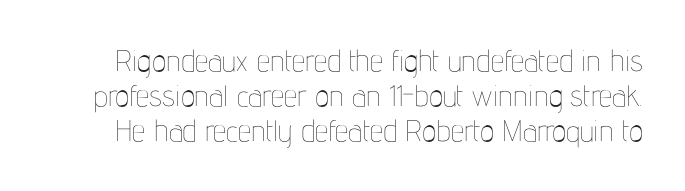
Ascenders rise straight up at ninety degrees. The area under the type is left untouched. Compared with a typical body face, this is equally light or lighter still. Does extra space separate the letters? No, they use regular spacing.
